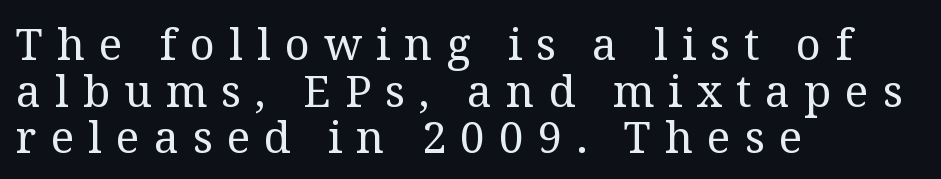
{"serif": "yes", "italic": "no", "bold": "no", "weight": "regular", "width": "normal", "stroke_contrast": "medium", "x_height": "medium", "monospaced": "no", "underline": "no", "align": "left", "line_spacing": "tight", "line_spacing_ratio": 1.06, "letter_spacing": "wide", "letter_spacing_em": 0.32, "glyph_px": 44}
